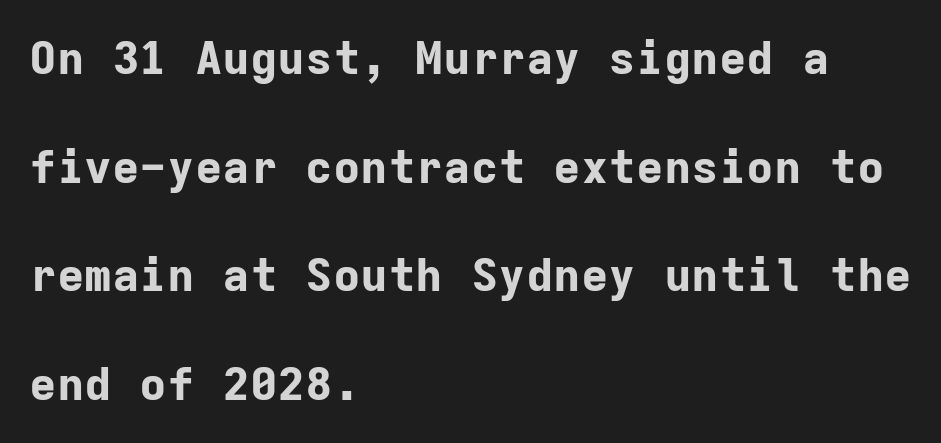
{"serif": "no", "italic": "no", "bold": "yes", "weight": "bold", "width": "normal", "stroke_contrast": "low", "x_height": "medium", "monospaced": "yes", "underline": "no", "align": "left", "line_spacing": "loose", "line_spacing_ratio": 2.36, "letter_spacing": "normal", "letter_spacing_em": 0.0, "glyph_px": 46}
